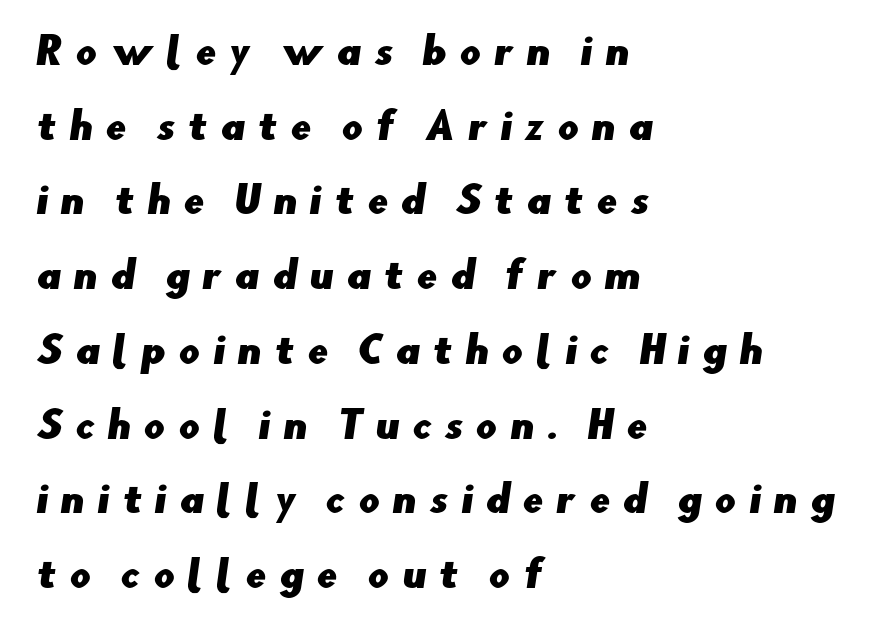
Q: Is the typeface a serif or a sans-serif typeface? A: Sans-serif.
Q: Is the text underlined? A: No.
Q: How is the paragraph aligned? A: Left-aligned.
Q: Is the spacing between letters normal or unusually wide? A: Unusually wide.
Q: Is the spacing between lines tight, normal or loose? A: Loose.
Q: Width (condensed, normal, or wide)? A: Normal.
Q: Stroke contrast? A: Low.
Q: x-height? A: Small.
Q: Monospaced? A: No.
